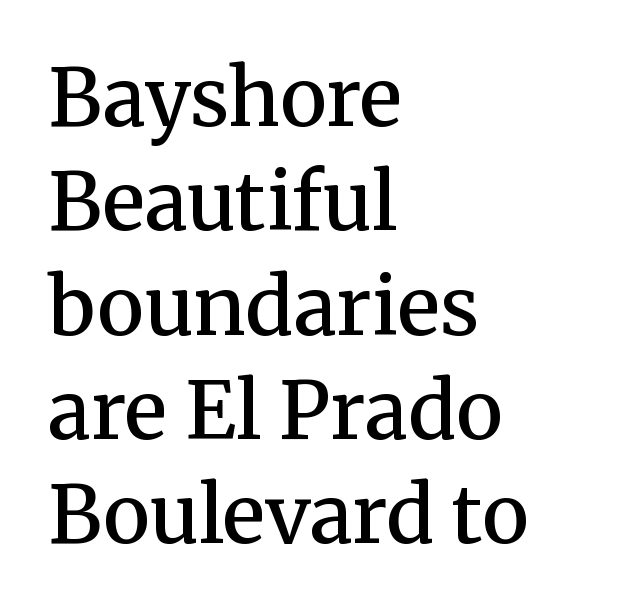
{"serif": "yes", "italic": "no", "bold": "semi", "weight": "semibold", "width": "normal", "stroke_contrast": "medium", "x_height": "medium", "monospaced": "no", "underline": "no", "align": "left", "line_spacing": "normal", "line_spacing_ratio": 1.32, "letter_spacing": "normal", "letter_spacing_em": 0.0, "glyph_px": 79}
